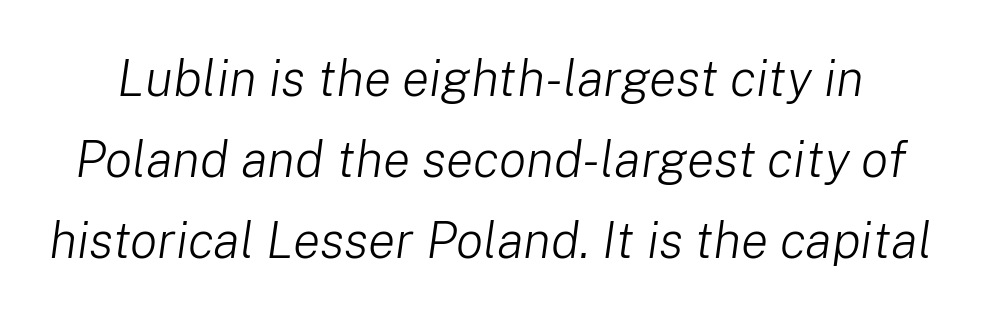
Interline gaps are of average width in this sample. Characters are canted at an angle relative to the baseline's perpendicular. The font sits on the lighter half of the weight spectrum, regular included. The area under the type is left untouched.
